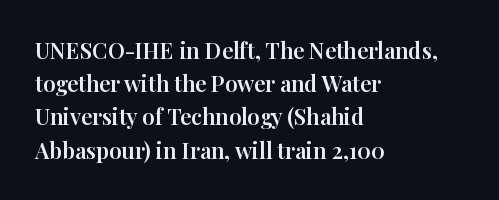
These lines keep a tight, regular rhythm from letter to letter. Vertical spacing — default. No word sits above an underline. The setting favours the left margin, as ordinary paragraphs usually do. The font's upright variant was chosen for this text.
